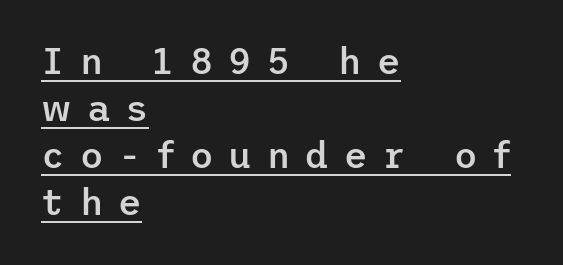
The image shows 36 px semibold sans-serif type, upright; set left-aligned, normal line spacing (1.31x), unusually wide letter spacing (+0.42 em), underlined; low stroke contrast and a medium x-height.
